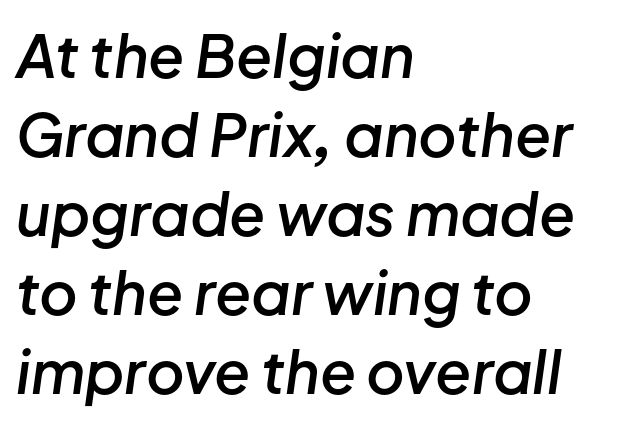
The image shows 59 px semibold type, italic (leaning right); set left-aligned, normal line spacing (1.34x), normal letter spacing, not underlined; low stroke contrast and a medium x-height.
